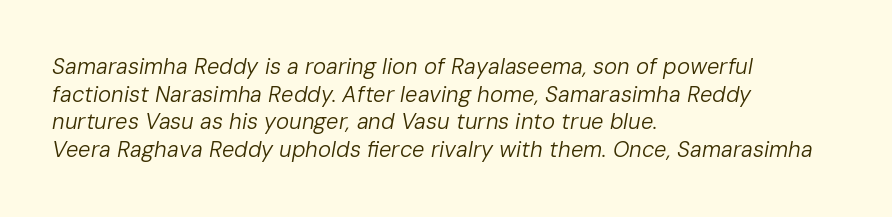
Q: Is the text bold? A: No.
Q: Is the text italic (slanted)? A: Yes, it leans right by about 10 degrees.
Q: Is the text underlined? A: No.
Q: How is the paragraph aligned? A: Left-aligned.
Q: Is the spacing between letters normal or unusually wide? A: Normal.
Q: Is the spacing between lines tight, normal or loose? A: Normal.
